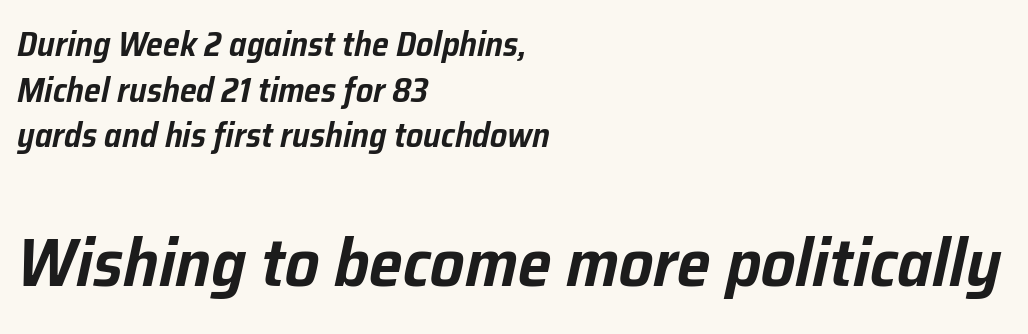
Size hierarchy here favors the trailing block over the leading one. Typeset ragged right — the left edge is the straight one. Words float on clear page, feet unadorned. The horizontal fit of the characters is conventional and even. The face used here is proportionally spaced, like ordinary book or web type. When letters slant like this, we call the style italic.
